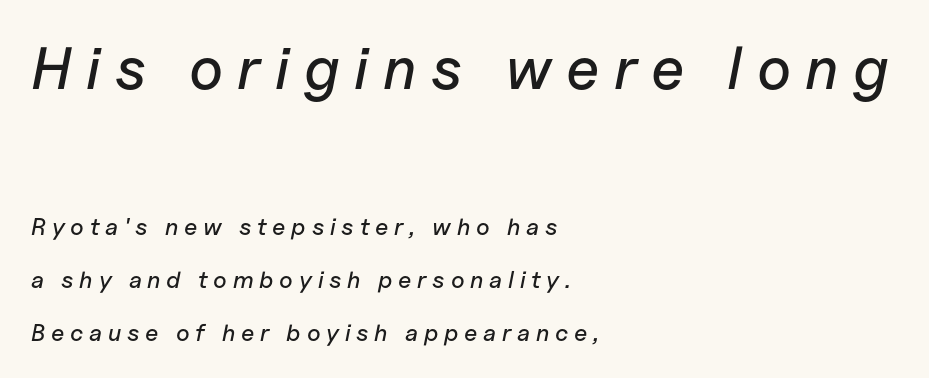
The image shows 60 px text type, italic (leaning right); set left-aligned, loose line spacing (2.2x), unusually wide letter spacing (+0.24 em), not underlined; the first (top) block is 2.5x larger; low stroke contrast and a medium x-height.
